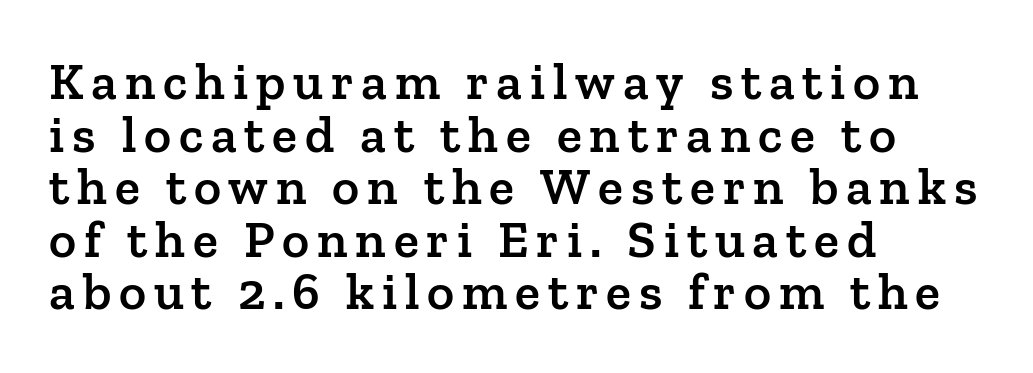
Q: Is the text bold? A: Semi-bold.
Q: Is the text italic (slanted)? A: No, it is upright.
Q: Is the typeface a serif or a sans-serif typeface? A: Serif.
Q: Is the text underlined? A: No.
Q: How is the paragraph aligned? A: Left-aligned.
Q: Is the spacing between lines tight, normal or loose? A: Tight.
Q: Width (condensed, normal, or wide)? A: Normal.
Q: Stroke contrast? A: Low.
Q: x-height? A: Medium.
Q: Monospaced? A: No.
